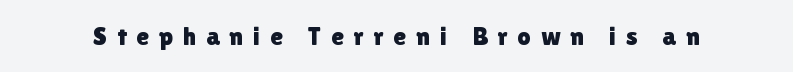
Someone cranked the tracking dial way up on this one. These lines were composed using upright roman letters. Letters rest on an invisible, unmarked baseline.
